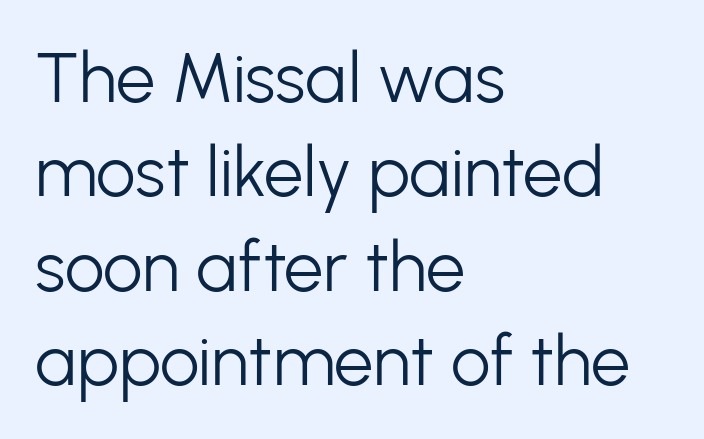
{"serif": "no", "italic": "no", "bold": "no", "weight": "light", "width": "normal", "stroke_contrast": "low", "x_height": "medium", "monospaced": "no", "underline": "no", "align": "left", "line_spacing": "normal", "line_spacing_ratio": 1.35, "letter_spacing": "normal", "letter_spacing_em": 0.0, "glyph_px": 70}
